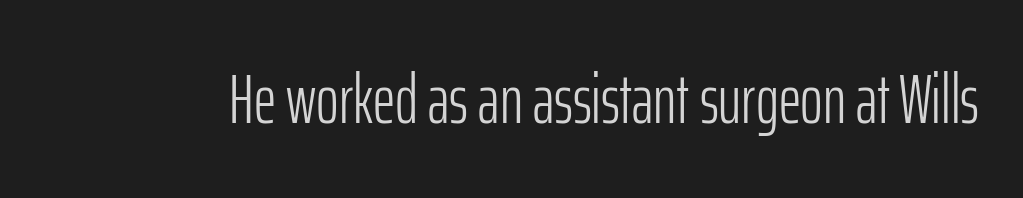
{"serif": "no", "italic": "no", "bold": "no", "weight": "light", "width": "condensed", "stroke_contrast": "low", "x_height": "medium", "monospaced": "no", "underline": "no", "letter_spacing": "normal", "letter_spacing_em": 0.0, "glyph_px": 69}
